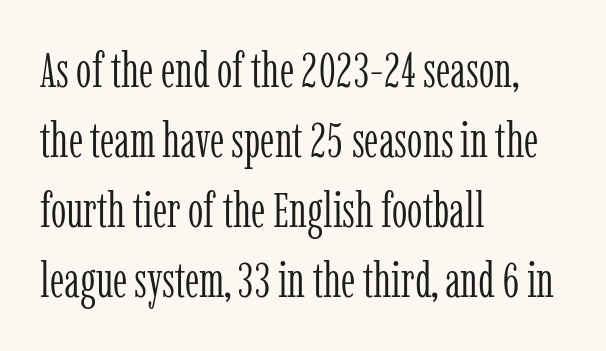
{"serif": "yes", "italic": "no", "bold": "no", "weight": "light", "width": "condensed", "stroke_contrast": "low", "x_height": "medium", "monospaced": "no", "underline": "no", "align": "left", "line_spacing": "normal", "line_spacing_ratio": 1.43, "letter_spacing": "normal", "letter_spacing_em": 0.0, "glyph_px": 49}
